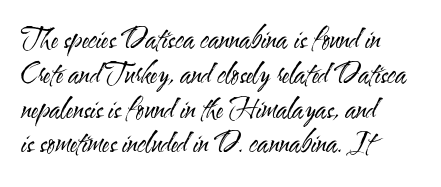
This sample keeps an unexceptional amount of space between lines. The gap between lines stays unmarked. Is this a heavy cut? Hardly; it is regular or lighter.
